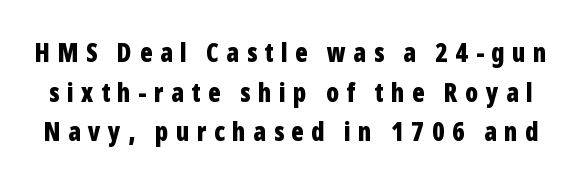
Q: Is the text bold? A: Yes.
Q: Is the text italic (slanted)? A: No, it is upright.
Q: Is the text underlined? A: No.
Q: Is the spacing between letters normal or unusually wide? A: Unusually wide.
Q: Is the spacing between lines tight, normal or loose? A: Normal.
